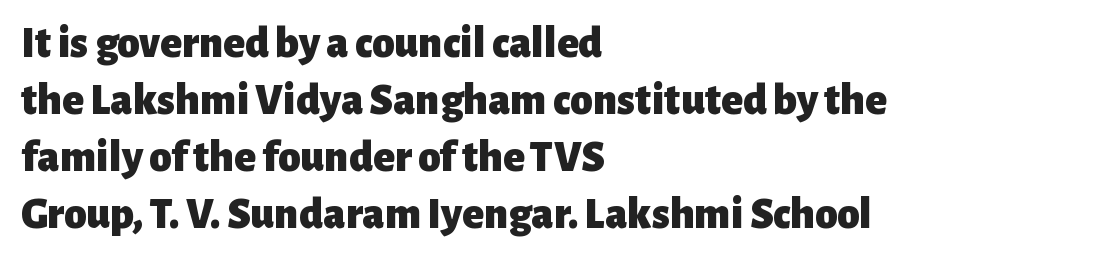
{"serif": "no", "italic": "no", "bold": "yes", "weight": "heavy", "width": "normal", "stroke_contrast": "low", "x_height": "medium", "monospaced": "no", "underline": "no", "align": "left", "line_spacing": "normal", "line_spacing_ratio": 1.27, "letter_spacing": "normal", "letter_spacing_em": 0.0, "glyph_px": 45}
